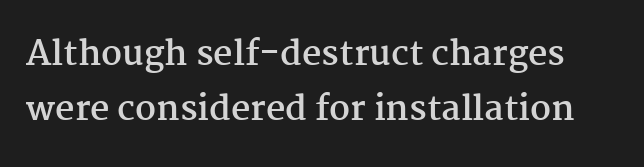
{"serif": "yes", "italic": "no", "bold": "yes", "weight": "semibold", "width": "normal", "stroke_contrast": "medium", "x_height": "medium", "monospaced": "no", "underline": "no", "line_spacing": "normal", "line_spacing_ratio": 1.62, "letter_spacing": "normal", "letter_spacing_em": 0.0, "glyph_px": 34}
